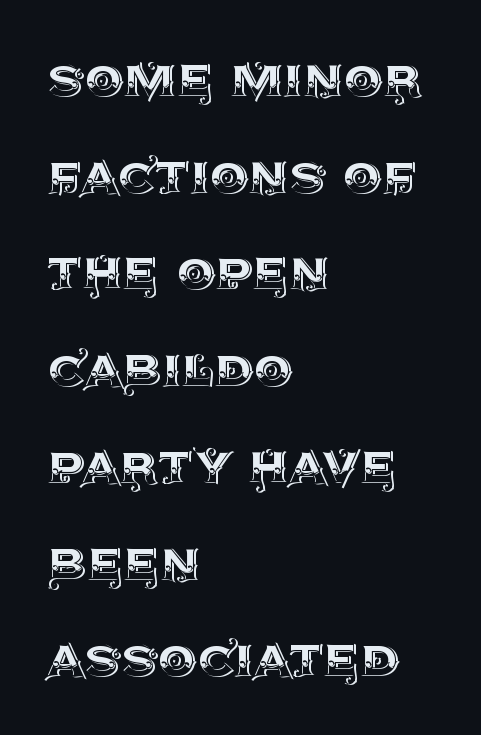
The image shows 62 px text type, upright; set left-aligned, normal line spacing (1.56x), normal letter spacing, not underlined; a large x-height.
